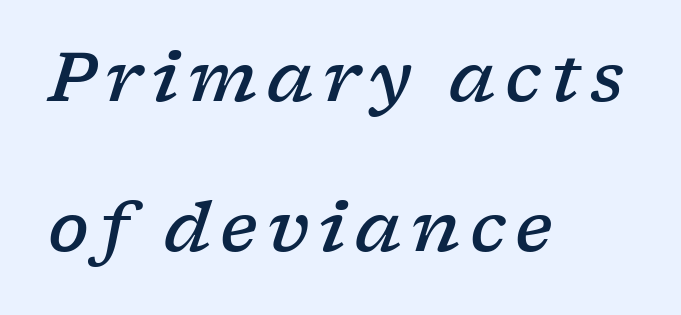
{"serif": "yes", "italic": "yes", "lean": "right", "slant_degrees": 17, "bold": "semi", "weight": "semibold", "width": "wide", "stroke_contrast": "low", "x_height": "medium", "monospaced": "no", "underline": "no", "align": "left", "line_spacing": "loose", "line_spacing_ratio": 2.2, "glyph_px": 68}
